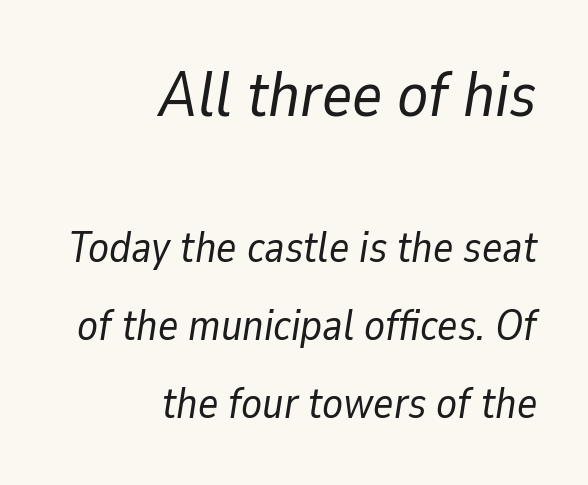
Weight: not bold — regular or lighter. You can tell it's italic because the verticals aren't actually vertical. The more generous point size was reserved for the upper chunk. Is this a fixed-width face? No — the glyphs have proportional, varying widths. Glyph-to-glyph distance matches everyday printed text. Horizontally, the lines are justified to the trailing edge only.
